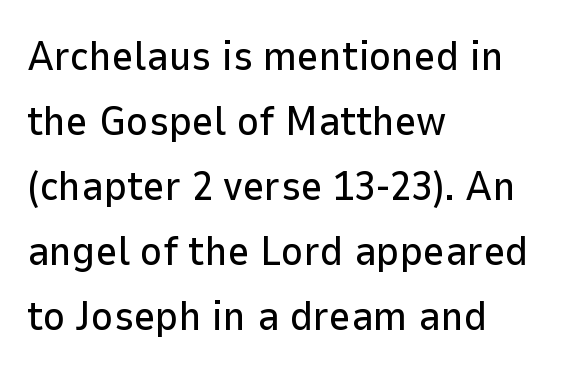
Q: Is the text italic (slanted)? A: No, it is upright.
Q: Is the typeface a serif or a sans-serif typeface? A: Sans-serif.
Q: Is the text underlined? A: No.
Q: How is the paragraph aligned? A: Left-aligned.
Q: Is the spacing between letters normal or unusually wide? A: Normal.
Q: Is the spacing between lines tight, normal or loose? A: Normal.
Q: Width (condensed, normal, or wide)? A: Normal.
Q: Stroke contrast? A: Low.
Q: x-height? A: Medium.
Q: Monospaced? A: No.
